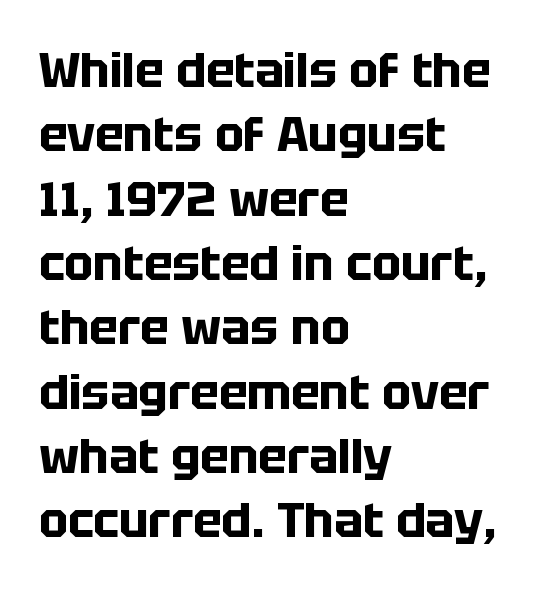
The image shows 48 px bold sans-serif type, upright; set left-aligned, normal line spacing (1.34x), normal letter spacing, not underlined; low stroke contrast and a large x-height.
